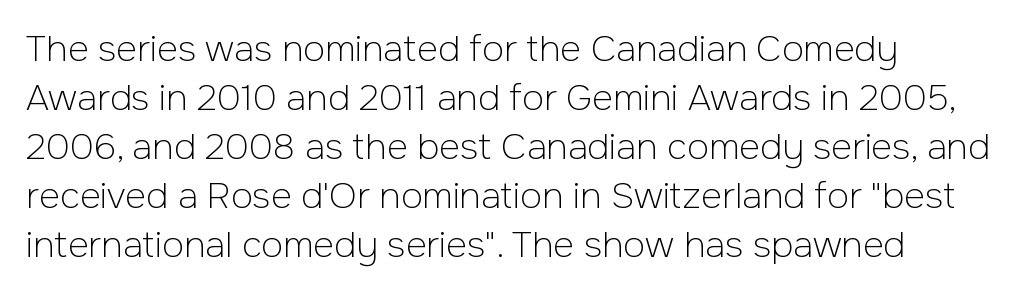
{"serif": "no", "italic": "no", "bold": "no", "weight": "light", "width": "normal", "stroke_contrast": "low", "x_height": "medium", "monospaced": "no", "underline": "no", "line_spacing": "normal", "line_spacing_ratio": 1.36, "letter_spacing": "normal", "letter_spacing_em": 0.0, "glyph_px": 36}
